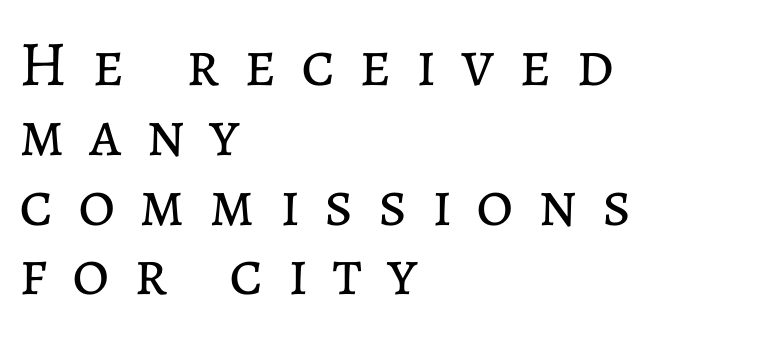
The image shows 64 px regular-weight type, upright; set left-aligned, tight line spacing (1.09x), unusually wide letter spacing (+0.38 em), not underlined; low stroke contrast and a medium x-height.
